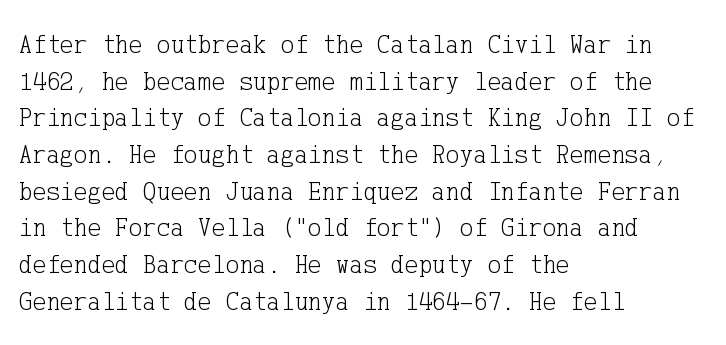
The image shows 26 px text type, upright; set left-aligned, normal line spacing (1.41x), normal letter spacing, not underlined.
